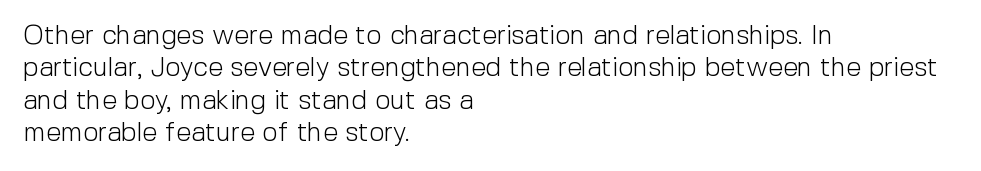
The font is comparable to plain body text, perhaps lighter. Line starts are locked; line ends wander. Nothing unusual about the tracking: characters are spaced as the font intends. The type sits square on the baseline with zero lean. Rule under the text: the space is simply empty.
